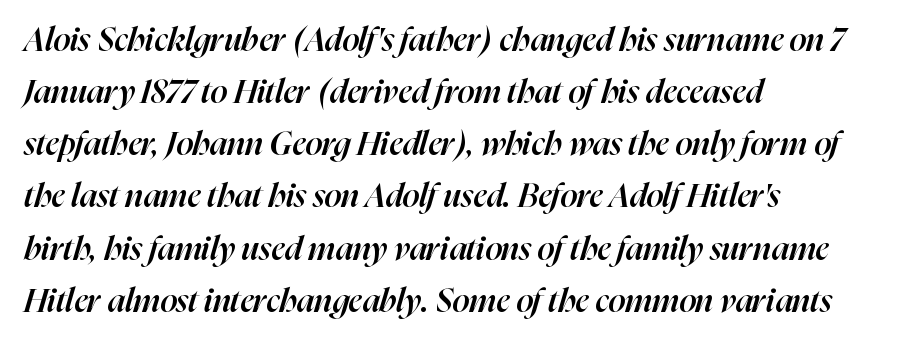
The image shows 33 px semibold type, italic (leaning right); set left-aligned, normal line spacing (1.58x), normal letter spacing, not underlined; high stroke contrast and a medium x-height.
